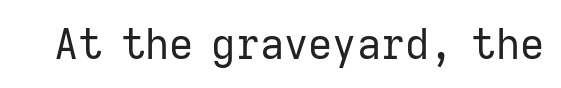
{"serif": "no", "italic": "no", "bold": "no", "weight": "regular", "width": "normal", "stroke_contrast": "low", "x_height": "medium", "monospaced": "no", "underline": "no", "letter_spacing": "normal", "letter_spacing_em": 0.0, "glyph_px": 42}
